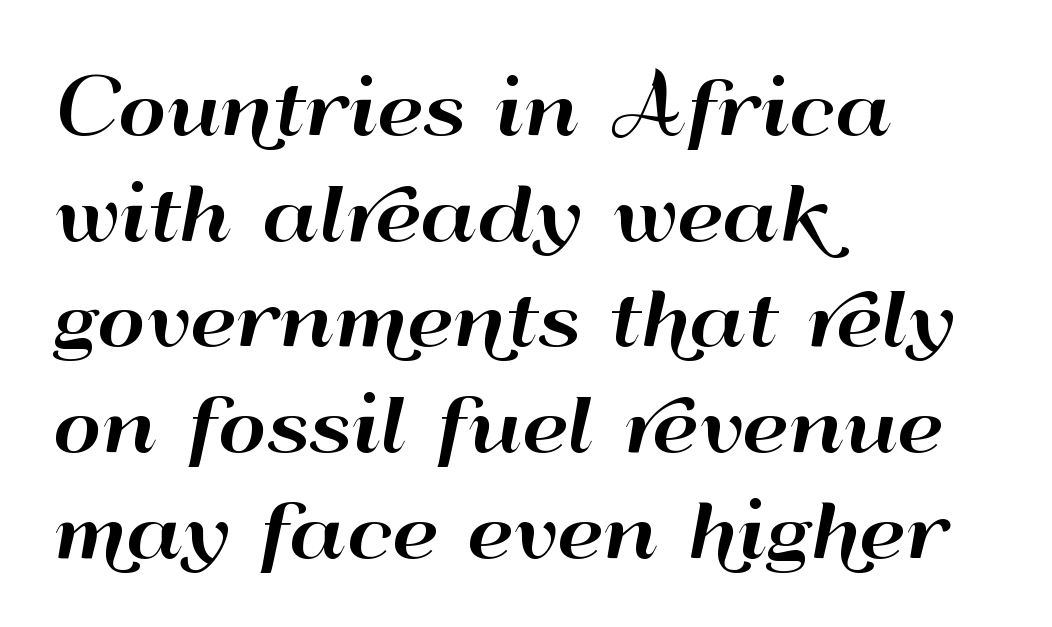
The tracking reads as untouched default to a designer's eye. No feet cap the strokes, marking this as sans-serif type. Each line starts at the same left margin while the right side varies. The passage shown is typed in a proportional face where columns would drift. What's the leading like? Ordinary, nothing unusual.
